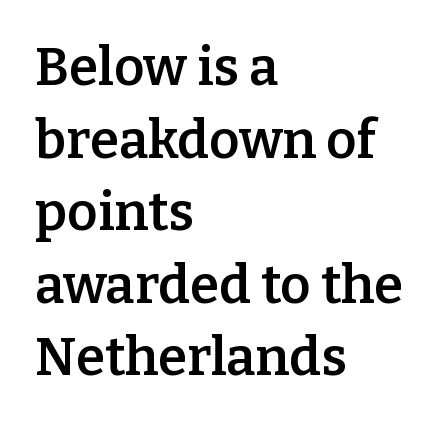
The image shows 53 px semibold serif type, upright; set left-aligned, normal line spacing (1.37x), normal letter spacing, not underlined; low stroke contrast and a medium x-height.
